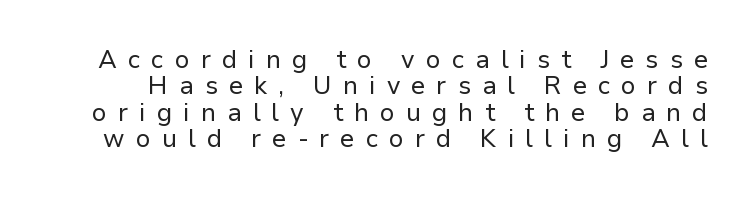
{"italic": "no", "bold": "no", "underline": "no", "line_spacing": "tight", "line_spacing_ratio": 1.06, "letter_spacing": "wide", "letter_spacing_em": 0.44, "glyph_px": 25}
